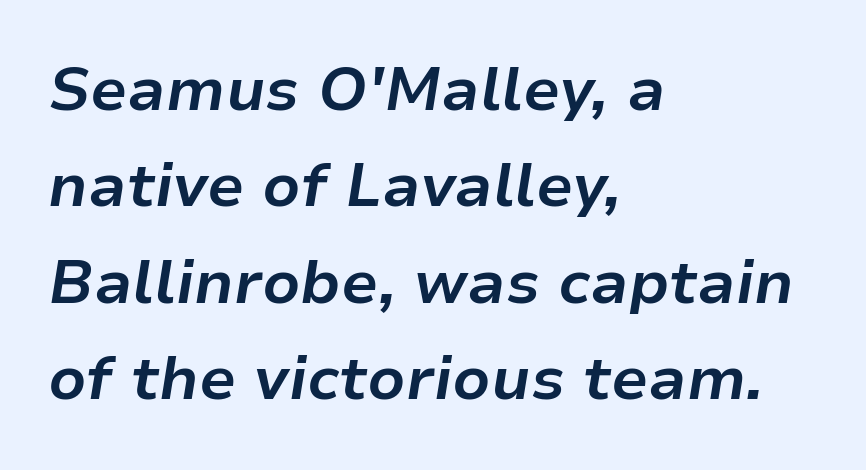
{"italic": "yes", "lean": "right", "slant_degrees": 9, "bold": "yes", "weight": "bold", "width": "normal", "stroke_contrast": "low", "x_height": "medium", "monospaced": "no", "underline": "no", "align": "left", "line_spacing": "normal", "line_spacing_ratio": 1.58, "letter_spacing": "normal", "letter_spacing_em": 0.0, "glyph_px": 61}
